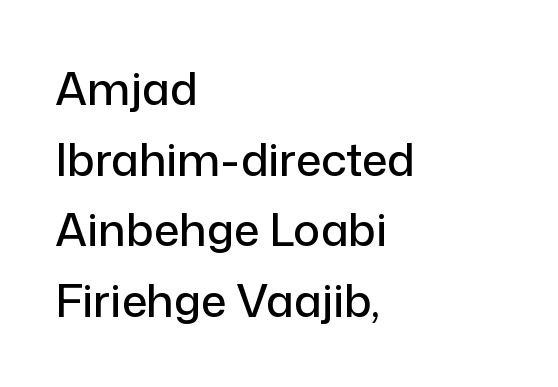
The lines in this sample share a left origin and differ only in where they stop. Descender tails drop into unmarked territory. The line texture is even and compact thanks to regular tracking. Regarding serifs, this sample does without them. Honestly, the row spacing looks completely unremarkable.
